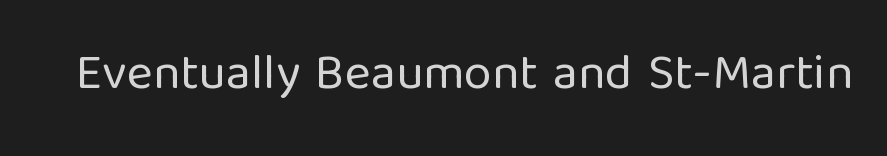
Q: Is the text bold? A: No.
Q: Is the text italic (slanted)? A: No, it is upright.
Q: Is the typeface a serif or a sans-serif typeface? A: Sans-serif.
Q: Is the text underlined? A: No.
Q: Is the spacing between letters normal or unusually wide? A: Normal.
Q: Width (condensed, normal, or wide)? A: Normal.
Q: Stroke contrast? A: Low.
Q: x-height? A: Medium.
Q: Monospaced? A: No.
